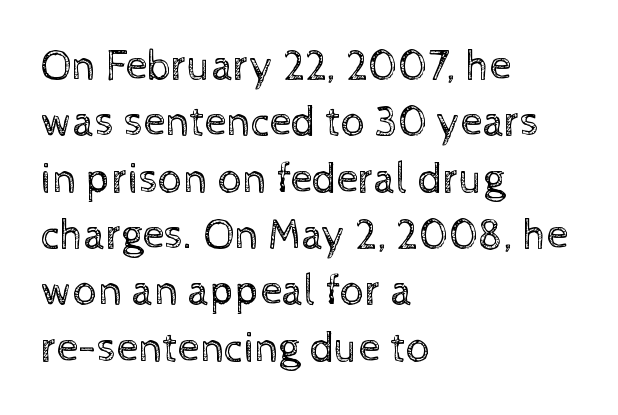
Q: Is the text bold? A: No.
Q: Is the text italic (slanted)? A: No, it is upright.
Q: Is the text underlined? A: No.
Q: How is the paragraph aligned? A: Left-aligned.
Q: Is the spacing between letters normal or unusually wide? A: Normal.
Q: Is the spacing between lines tight, normal or loose? A: Normal.
Q: Width (condensed, normal, or wide)? A: Normal.
Q: x-height? A: Medium.
Q: Monospaced? A: No.
